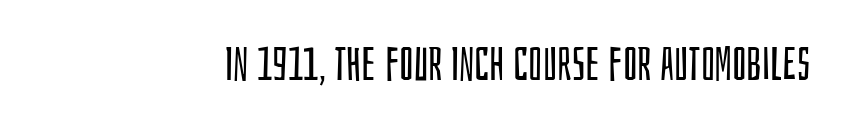
Q: Is the text bold? A: No.
Q: Is the text italic (slanted)? A: No, it is upright.
Q: Is the typeface a serif or a sans-serif typeface? A: Sans-serif.
Q: Is the text underlined? A: No.
Q: Is the spacing between letters normal or unusually wide? A: Normal.
Q: Width (condensed, normal, or wide)? A: Condensed.
Q: Stroke contrast? A: Low.
Q: x-height? A: Large.
Q: Monospaced? A: No.
